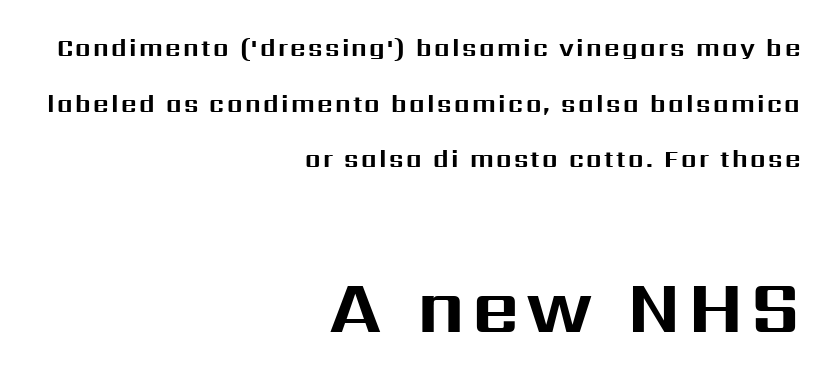
Q: Is the text bold? A: Yes.
Q: Is the text italic (slanted)? A: No, it is upright.
Q: Is the typeface a serif or a sans-serif typeface? A: Sans-serif.
Q: Is the text underlined? A: No.
Q: How is the paragraph aligned? A: Right-aligned.
Q: Is the spacing between lines tight, normal or loose? A: Loose.
Q: Which block of text is set in a larger size, the first (top) or the second (bottom)? A: The second (bottom) one.
Q: Width (condensed, normal, or wide)? A: Normal.
Q: Stroke contrast? A: Medium.
Q: x-height? A: Medium.
Q: Monospaced? A: No.
